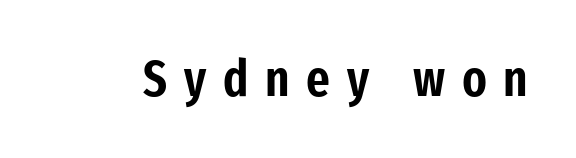
The face used here is proportionally spaced, like ordinary book or web type. Serifs: no, the terminals of the letterforms are clean. The horizontal fit of the characters is loose and conspicuously gappy. Underline: absent. This is roman type, the default non-slanted kind.
